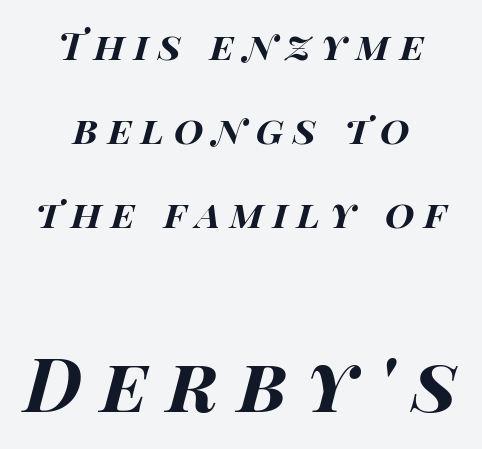
Q: Is the text bold? A: Yes.
Q: Is the text italic (slanted)? A: Yes, it leans right by about 15 degrees.
Q: Is the text underlined? A: No.
Q: How is the paragraph aligned? A: Centered.
Q: Is the spacing between letters normal or unusually wide? A: Unusually wide.
Q: Is the spacing between lines tight, normal or loose? A: Loose.
Q: Which block of text is set in a larger size, the first (top) or the second (bottom)? A: The second (bottom) one.
Q: Width (condensed, normal, or wide)? A: Wide.
Q: Stroke contrast? A: High.
Q: x-height? A: Large.
Q: Monospaced? A: No.
